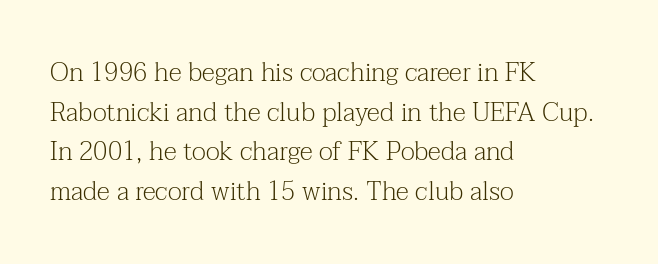
The image shows 26 px text type, upright; set left-aligned, normal line spacing (1.52x), normal letter spacing, not underlined.
